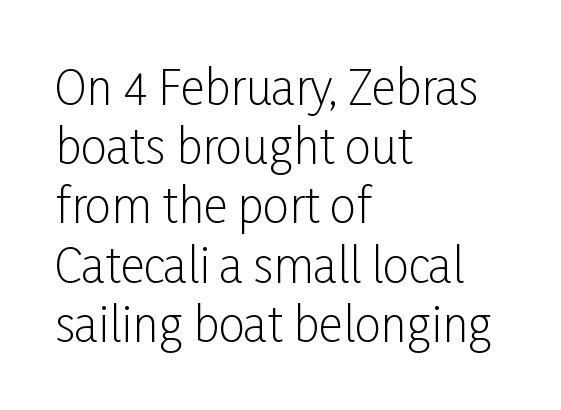
Tracking value appears to be zero — textbook default spacing. Stroke thickness stays within the range of a standard reading face or lighter. Designer's note — italics off, roman on. Each row of text sits above clean, open space. The passage shown is typed in a proportional face where columns would drift. Horizontal alignment here is leftward, the default for most running prose.
